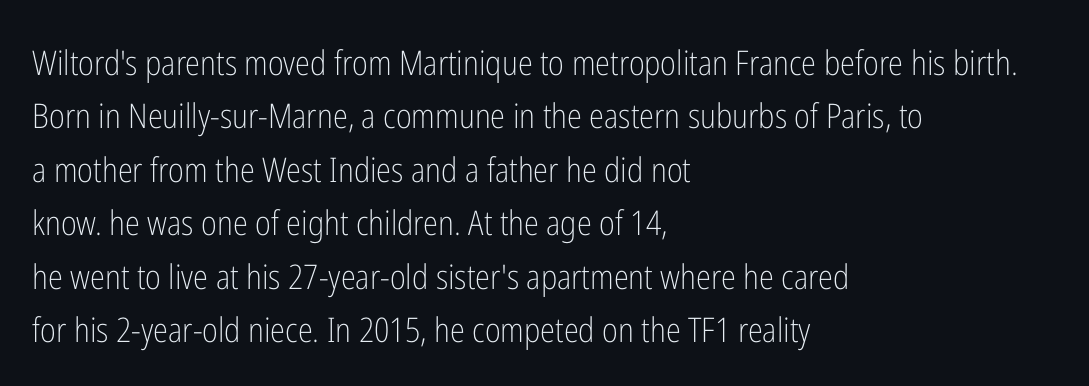
The image shows 34 px light, condensed sans-serif type, upright; set left-aligned, normal line spacing (1.57x), normal letter spacing, not underlined; low stroke contrast and a medium x-height.
